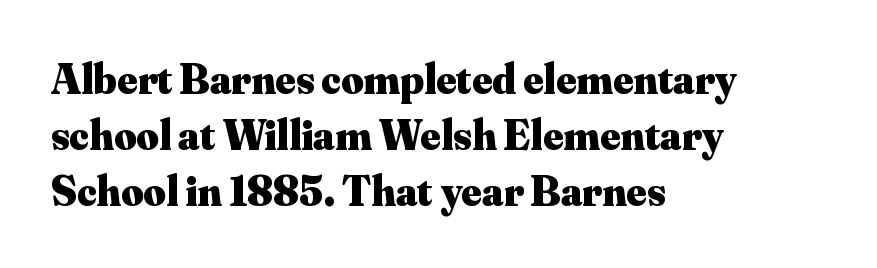
Honestly, the row spacing looks completely unremarkable. Descender tails drop into unmarked territory. Stroke terminals: seriffed. Note the varied advance widths — an 'i' is clearly narrower than an 'm'. Chunky letters — that's bold for sure.
